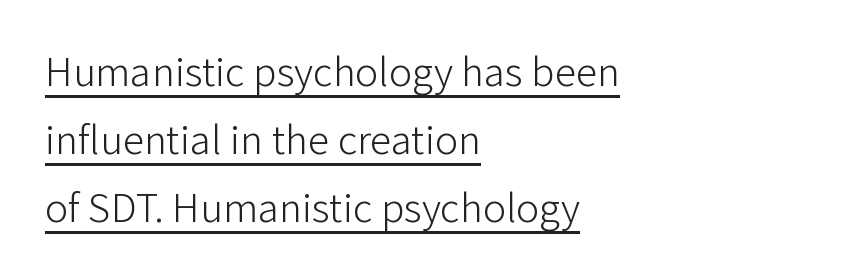
The image shows 43 px light sans-serif type, upright; set left-aligned, normal line spacing (1.58x), normal letter spacing, underlined; low stroke contrast and a medium x-height.
